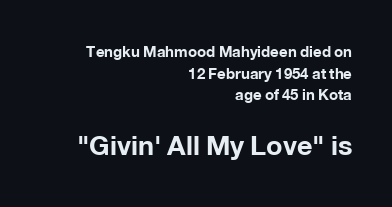
No italicization has been applied; the sample stays upright. Strokes here are thick enough to call this a true bold. Size contrast runs from small at the top to large at the bottom. Rows of type keep a routine distance in the vertical direction.
